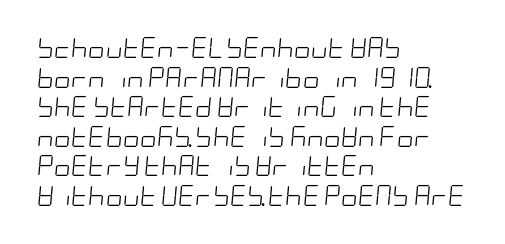
The image shows 21 px text type, italic (leaning right); set left-aligned, normal line spacing (1.41x), normal letter spacing, not underlined.
